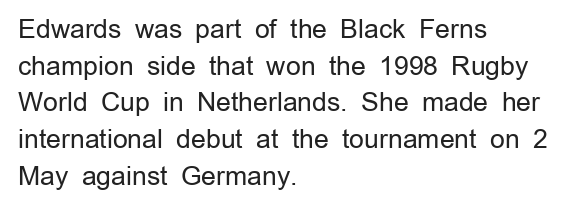
Q: Is the text bold? A: No.
Q: Is the text italic (slanted)? A: No, it is upright.
Q: Is the text underlined? A: No.
Q: How is the paragraph aligned? A: Left-aligned.
Q: Is the spacing between letters normal or unusually wide? A: Normal.
Q: Is the spacing between lines tight, normal or loose? A: Normal.
